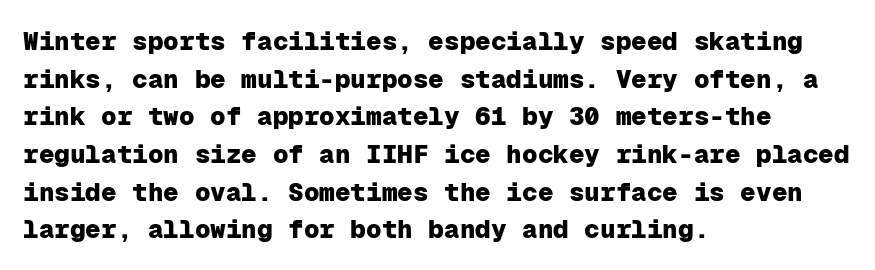
The image shows 26 px bold type, upright; set left-aligned, normal line spacing (1.45x), normal letter spacing, not underlined.
